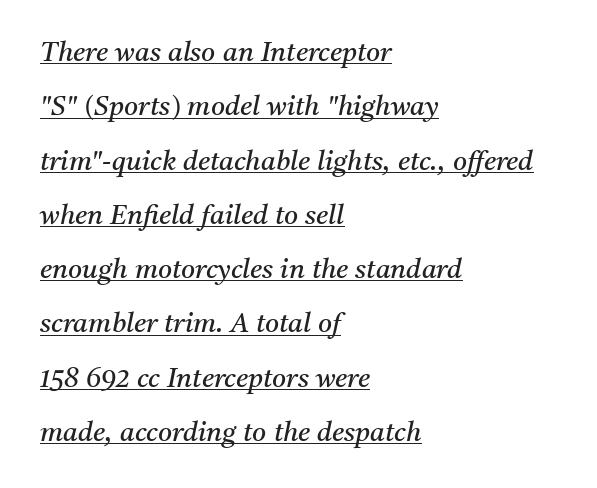
The image shows 27 px text type, italic (leaning right); set left-aligned, loose line spacing (2.01x), normal letter spacing, underlined.
